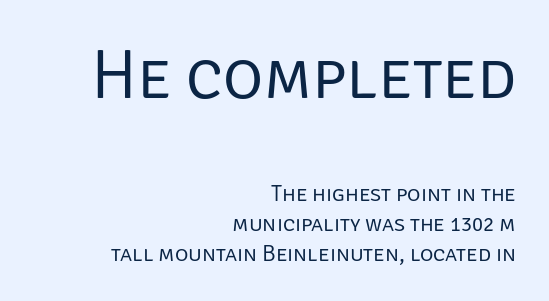
Interline gaps are of average width in this sample. Here the designer chose a conventional face with non-uniform glyph widths. The letters stand straight up with perfectly vertical stems. Bigger letters appear in the top chunk; the bottom chunk is reduced. Bare-footed words on every line. The setting favours the right margin, as signatures and pull-quotes sometimes do.
